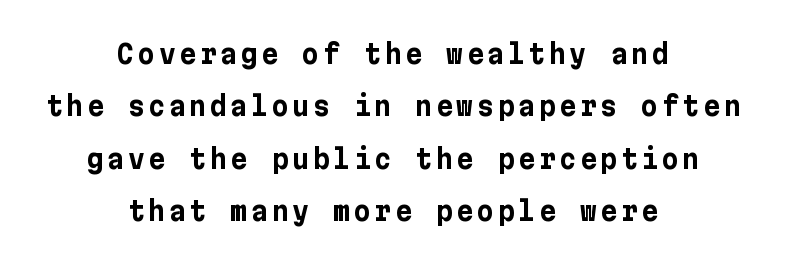
Q: Is the text bold? A: Yes.
Q: Is the text italic (slanted)? A: No, it is upright.
Q: Is the text underlined? A: No.
Q: How is the paragraph aligned? A: Centered.
Q: Is the spacing between lines tight, normal or loose? A: Loose.
